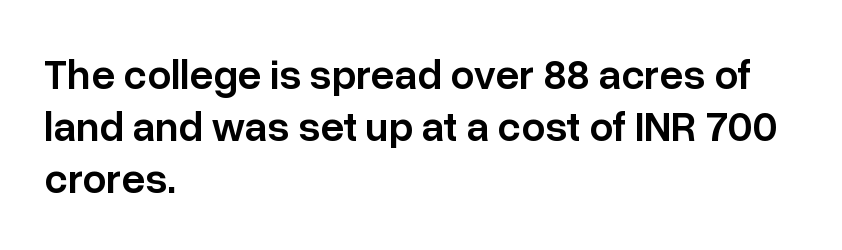
Stroke thickness is moderately raised; the sample reads as semibold. Note: no serifs on the glyphs. Left-aligned paragraph, ragged on the right. Nobody touched the tracking dial on this one. Letters rest on an invisible, unmarked baseline. A typesetter would mark this as roman, not italic.
